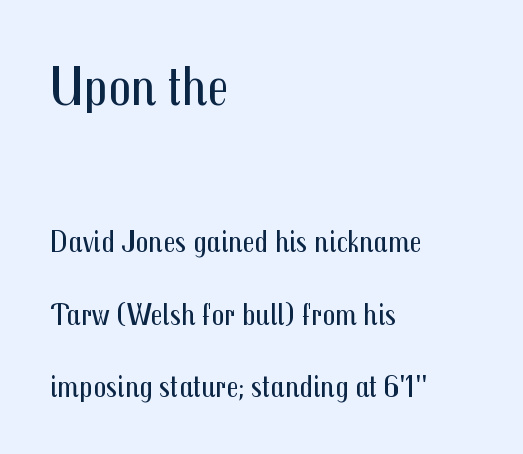
{"serif": "no", "italic": "no", "bold": "no", "weight": "regular", "width": "condensed", "stroke_contrast": "medium", "x_height": "medium", "monospaced": "no", "underline": "no", "align": "left", "line_spacing": "loose", "line_spacing_ratio": 2.26, "letter_spacing": "normal", "letter_spacing_em": 0.0, "larger_block": "first", "size_ratio": 1.75, "glyph_px": 56}
